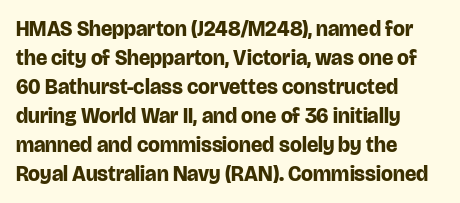
{"italic": "no", "bold": "yes", "underline": "no", "align": "left", "line_spacing": "normal", "line_spacing_ratio": 1.38, "letter_spacing": "normal", "letter_spacing_em": 0.0, "glyph_px": 21}
